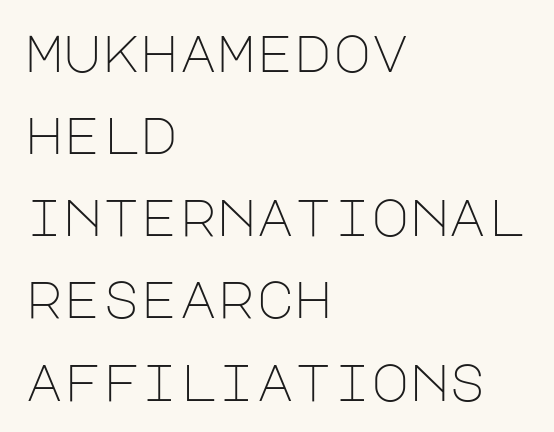
The image shows 52 px light sans-serif type, upright; set left-aligned, normal line spacing (1.58x), normal letter spacing, not underlined; low stroke contrast and a large x-height.
